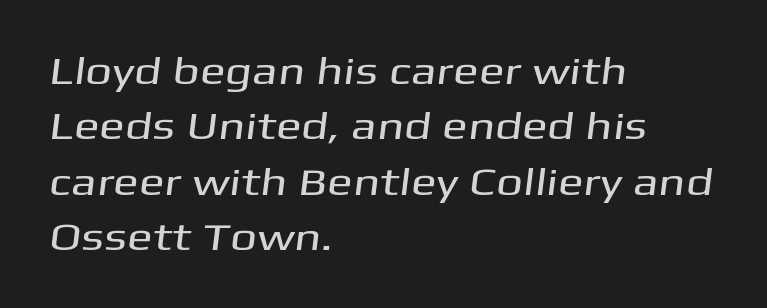
{"serif": "no", "width": "wide", "stroke_contrast": "medium", "x_height": "medium", "monospaced": "no", "underline": "no", "align": "left", "line_spacing": "normal", "line_spacing_ratio": 1.46, "letter_spacing": "normal", "letter_spacing_em": 0.0, "glyph_px": 38}
